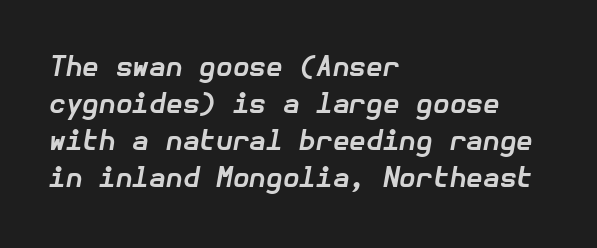
The gap between lines stays unmarked. The glyphs have the mass of a bold cut. Emphasis-style slanted type is in use. Compared with a centered layout, this one pins lines to the left instead.
